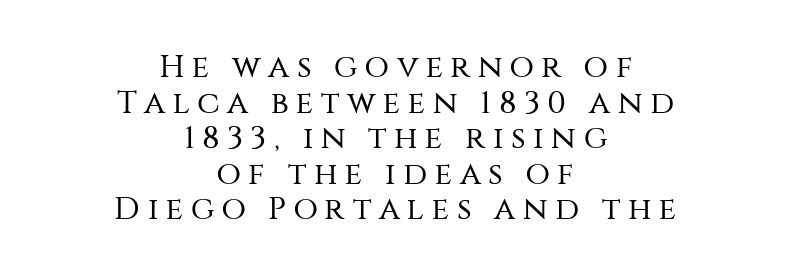
Q: Is the text bold? A: No.
Q: Is the text italic (slanted)? A: No, it is upright.
Q: Is the typeface a serif or a sans-serif typeface? A: Sans-serif.
Q: Is the text underlined? A: No.
Q: How is the paragraph aligned? A: Centered.
Q: Is the spacing between letters normal or unusually wide? A: Unusually wide.
Q: Is the spacing between lines tight, normal or loose? A: Tight.
Q: Width (condensed, normal, or wide)? A: Normal.
Q: Stroke contrast? A: Medium.
Q: x-height? A: Large.
Q: Monospaced? A: No.
